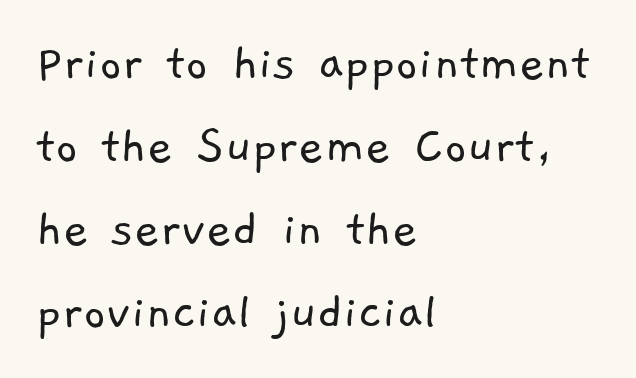
Weight class: somewhere from thin through regular. Just letters on the line, the space beneath them empty. The face used here is proportionally spaced, like ordinary book or web type. Is the block centered? No — it sits flush against the left margin. The letterforms sit shoulder to shoulder at normal distance. In terms of leading, this rendering sits right in the middle.
